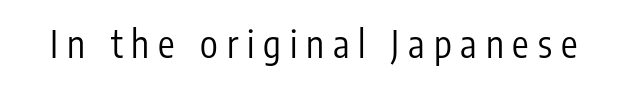
The image shows 37 px regular-weight, condensed sans-serif type, upright; set unusually wide letter spacing (+0.24 em), not underlined; low stroke contrast and a medium x-height.
